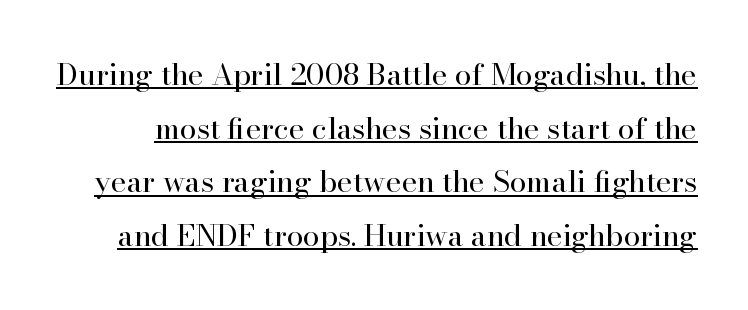
{"serif": "yes", "italic": "no", "bold": "no", "weight": "regular", "width": "normal", "stroke_contrast": "high", "x_height": "small", "monospaced": "no", "underline": "yes", "line_spacing_ratio": 1.79, "letter_spacing": "normal", "letter_spacing_em": 0.0, "glyph_px": 30}
